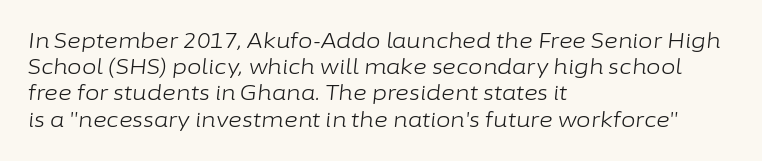
The image shows 21 px text type, italic (leaning right); set left-aligned, normal line spacing (1.25x), normal letter spacing, not underlined.
